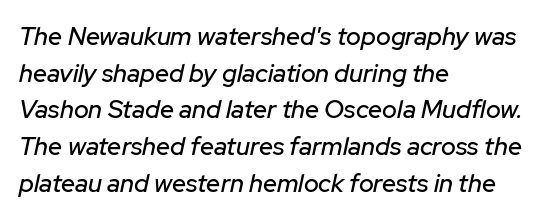
The whole block is typeset with a tilt. Does extra space separate the letters? No, they use regular spacing. Visually the block forms a straight wall on the left and a jagged coastline on the right. How would I describe the line gaps? Plain and ordinary.
